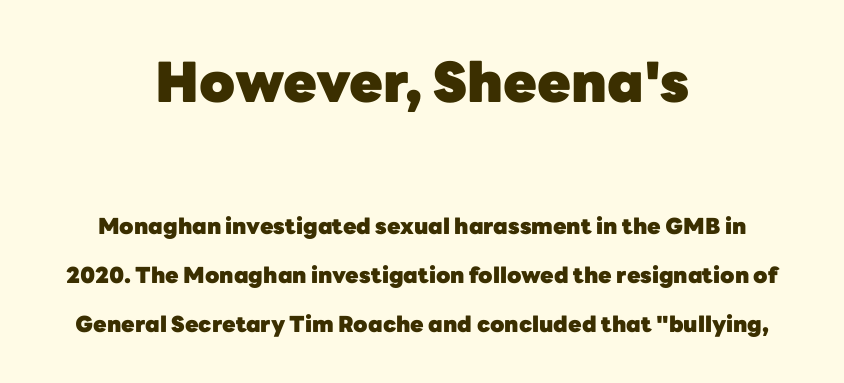
The letters in the upper block stand taller than those in the block below. Type without underlining. This sample uses plain, unmodified letter spacing. Typesetter's note: full bold, strokes at maximum text heaviness. This block would shrink considerably if given ordinary leading; it's expanded now. Which margin do the lines hug? Neither — every line sits in the middle.
